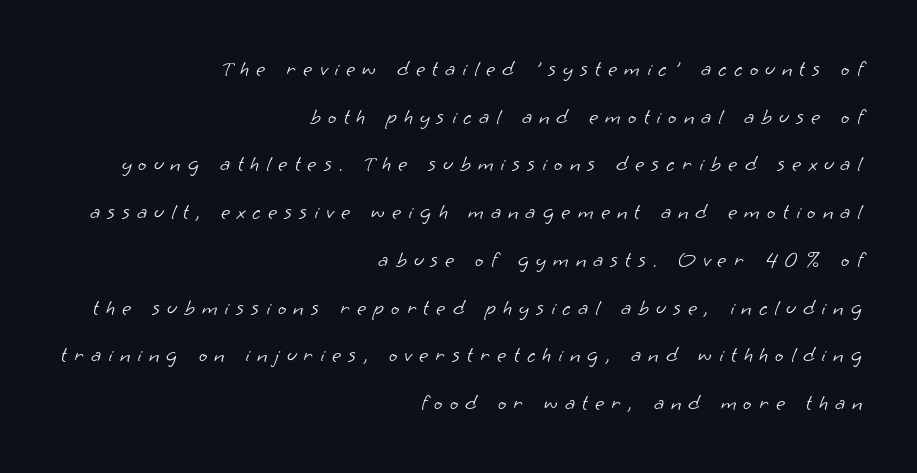
The text block is weighted toward the right margin, trailing off unevenly leftward. What stands out about the letter spacing? Its width — letters are far apart. Stems and bowls with no extra thickness — not bold. Beneath every word, the page is bare. Whoever set this chose breathing room over compactness in the vertical rhythm.
